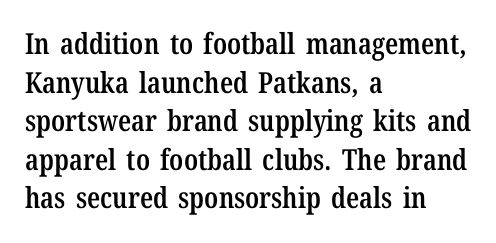
{"serif": "yes", "italic": "no", "bold": "semi", "weight": "semibold", "width": "condensed", "stroke_contrast": "low", "x_height": "medium", "monospaced": "no", "underline": "no", "align": "left", "line_spacing": "normal", "line_spacing_ratio": 1.33, "letter_spacing": "normal", "letter_spacing_em": 0.0, "glyph_px": 29}
